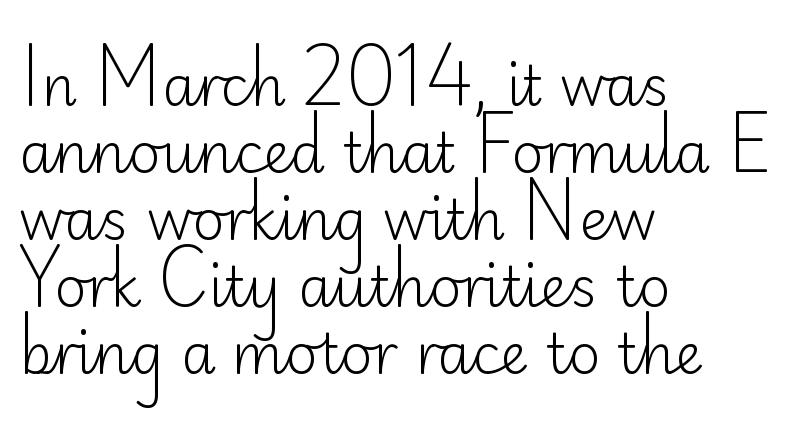
The image shows 55 px light sans-serif type, upright; set left-aligned, line spacing 1.22x, normal letter spacing, not underlined; low stroke contrast and a small x-height.
